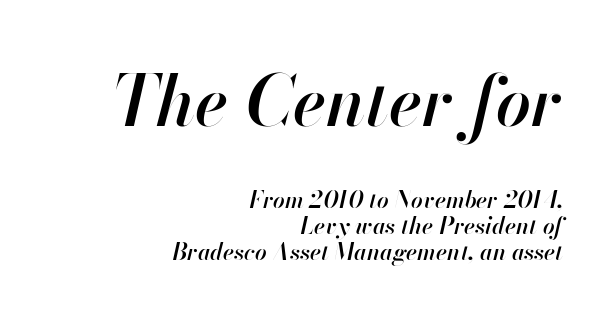
The image shows 69 px semibold type, italic (leaning right); set right-aligned, tight line spacing (1.14x), normal letter spacing, not underlined; the first (top) block is 3.0x larger; high stroke contrast and a small x-height.
